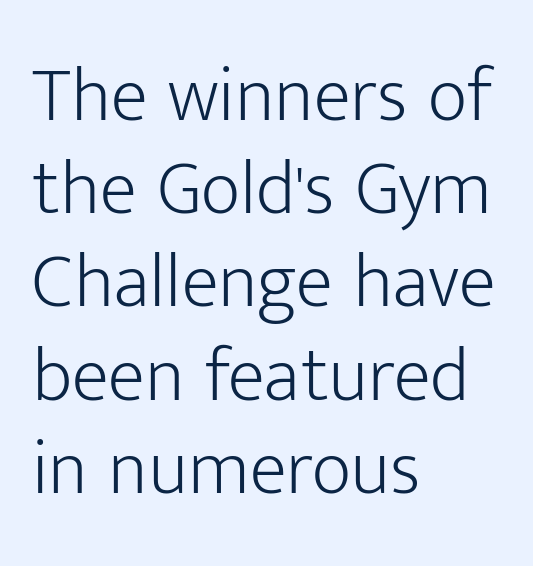
Q: Is the text bold? A: No.
Q: Is the text italic (slanted)? A: No, it is upright.
Q: Is the typeface a serif or a sans-serif typeface? A: Sans-serif.
Q: Is the text underlined? A: No.
Q: How is the paragraph aligned? A: Left-aligned.
Q: Is the spacing between letters normal or unusually wide? A: Normal.
Q: Width (condensed, normal, or wide)? A: Normal.
Q: Stroke contrast? A: Low.
Q: x-height? A: Medium.
Q: Monospaced? A: No.
